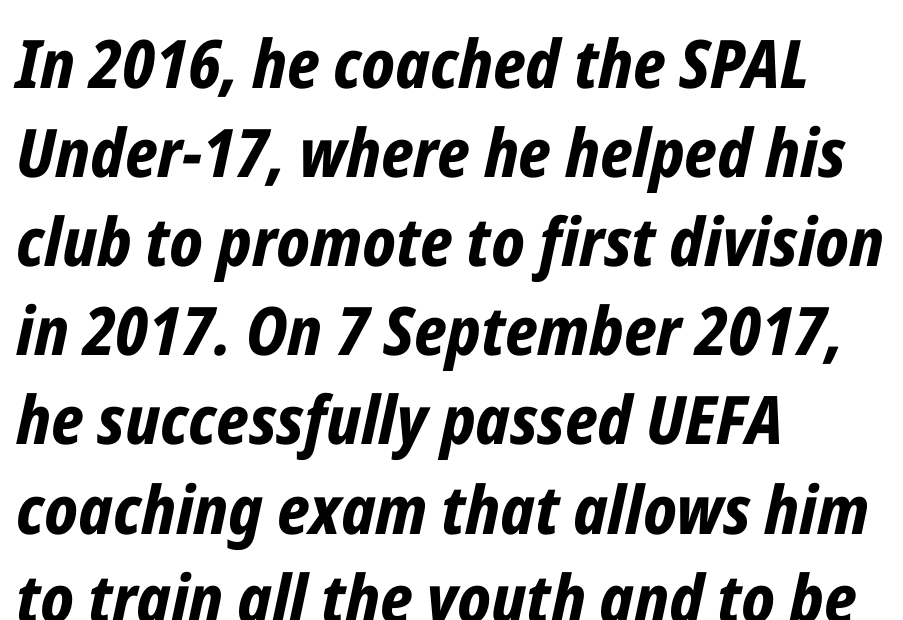
{"italic": "yes", "lean": "right", "slant_degrees": 12, "bold": "yes", "weight": "bold", "width": "condensed", "stroke_contrast": "low", "x_height": "medium", "monospaced": "no", "underline": "no", "align": "left", "line_spacing": "normal", "line_spacing_ratio": 1.33, "letter_spacing": "normal", "letter_spacing_em": 0.0, "glyph_px": 67}
